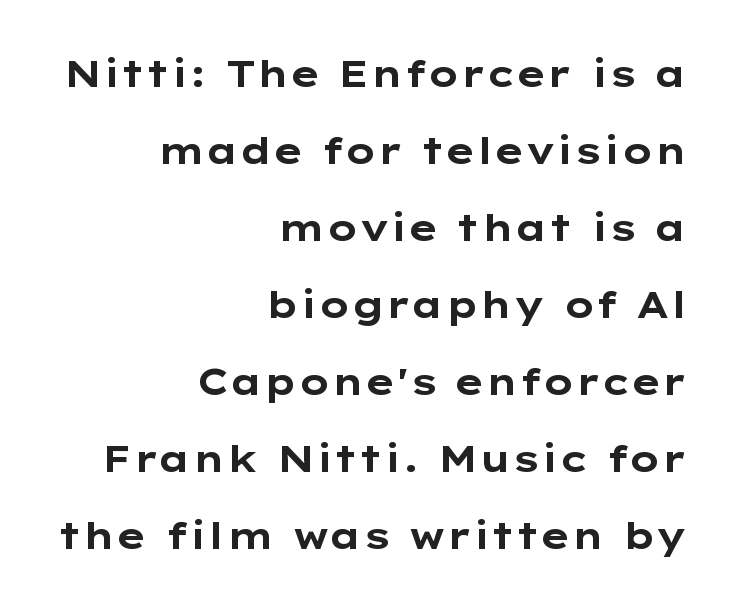
Q: Is the text bold? A: Yes.
Q: Is the text italic (slanted)? A: No, it is upright.
Q: Is the typeface a serif or a sans-serif typeface? A: Sans-serif.
Q: Is the text underlined? A: No.
Q: How is the paragraph aligned? A: Right-aligned.
Q: Is the spacing between letters normal or unusually wide? A: Normal.
Q: Is the spacing between lines tight, normal or loose? A: Loose.
Q: Width (condensed, normal, or wide)? A: Wide.
Q: Stroke contrast? A: Low.
Q: x-height? A: Medium.
Q: Monospaced? A: No.
